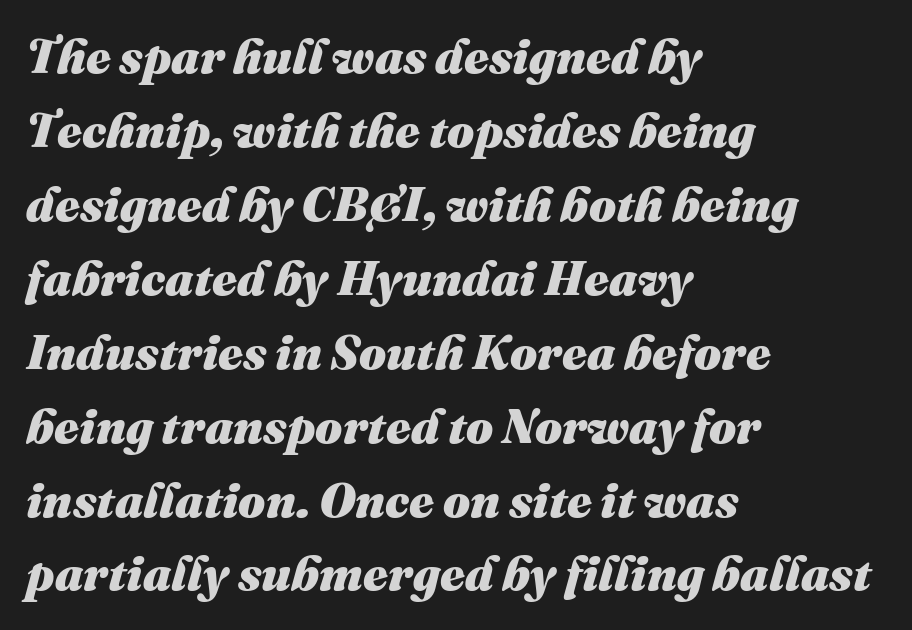
{"italic": "yes", "lean": "right", "slant_degrees": 16, "bold": "yes", "weight": "heavy", "width": "normal", "stroke_contrast": "medium", "x_height": "medium", "monospaced": "no", "underline": "no", "align": "left", "line_spacing": "normal", "line_spacing_ratio": 1.54, "letter_spacing": "normal", "letter_spacing_em": 0.0, "glyph_px": 48}
